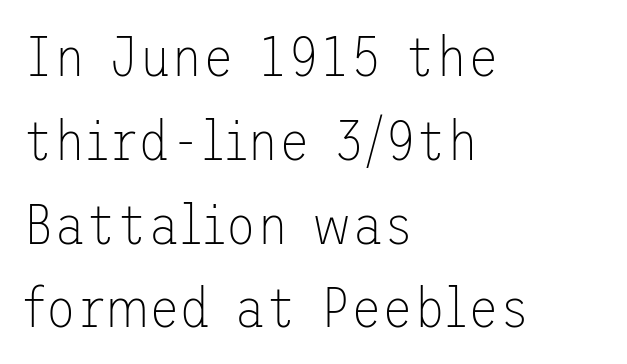
Q: Is the text bold? A: No.
Q: Is the text italic (slanted)? A: No, it is upright.
Q: Is the typeface a serif or a sans-serif typeface? A: Sans-serif.
Q: Is the text underlined? A: No.
Q: How is the paragraph aligned? A: Left-aligned.
Q: Is the spacing between letters normal or unusually wide? A: Normal.
Q: Is the spacing between lines tight, normal or loose? A: Normal.
Q: Width (condensed, normal, or wide)? A: Normal.
Q: Stroke contrast? A: Low.
Q: x-height? A: Medium.
